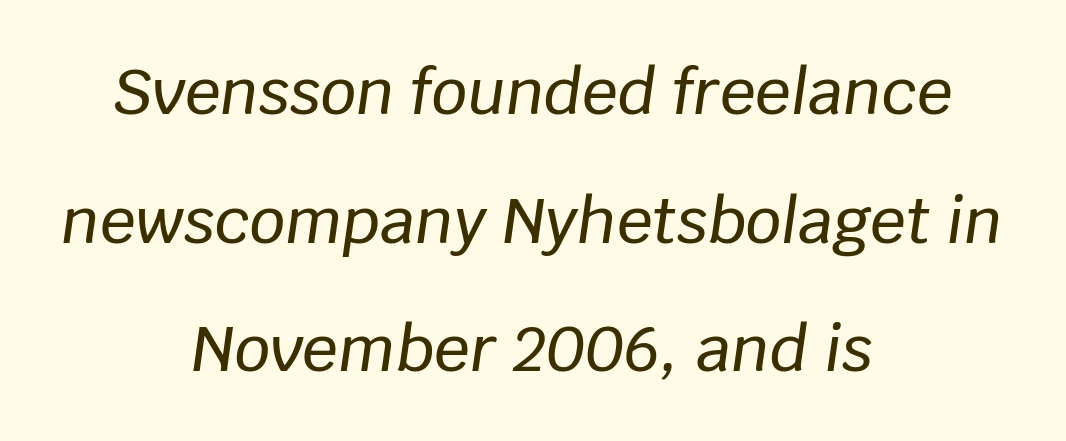
Q: Is the text italic (slanted)? A: Yes, it leans right by about 8 degrees.
Q: Is the text underlined? A: No.
Q: How is the paragraph aligned? A: Centered.
Q: Is the spacing between letters normal or unusually wide? A: Normal.
Q: Is the spacing between lines tight, normal or loose? A: Loose.
Q: Width (condensed, normal, or wide)? A: Normal.
Q: Stroke contrast? A: Low.
Q: x-height? A: Large.
Q: Monospaced? A: No.
